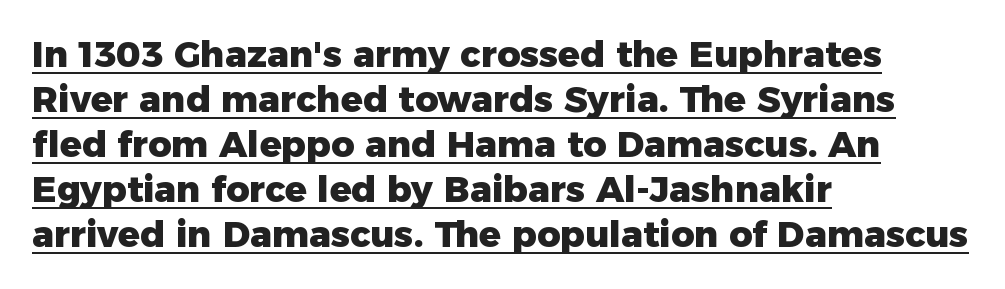
A classic flush-left, rag-right setting is used for this passage. You could not count columns in this text — the font is proportionally spaced. In terms of letterspacing, this is plain default setting. This sample carries an underscore along the baseline area.
